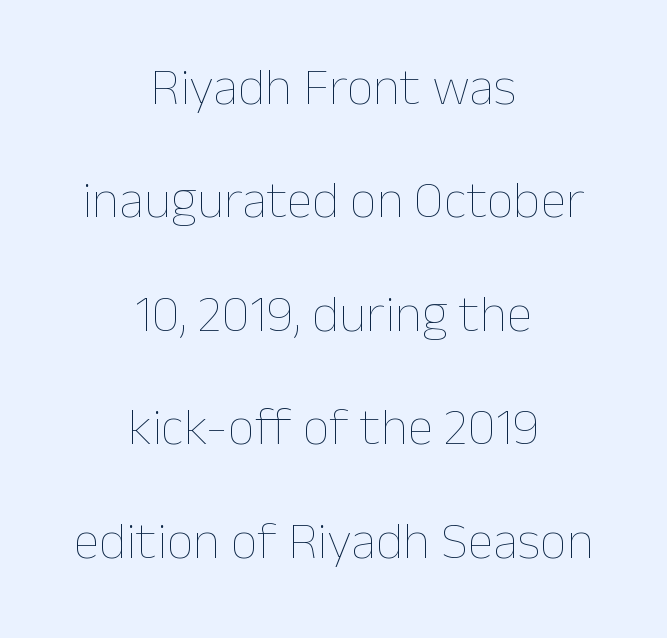
The image shows 53 px thin type, upright; set centered, loose line spacing (2.14x), normal letter spacing, not underlined; low stroke contrast and a medium x-height.
